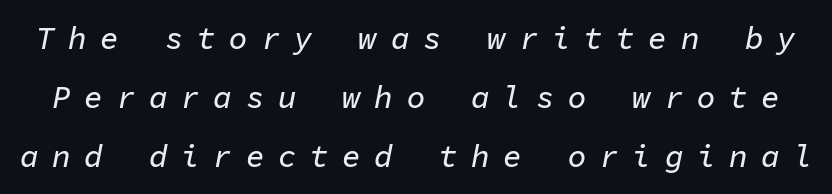
{"italic": "yes", "lean": "right", "slant_degrees": 11, "width": "normal", "stroke_contrast": "low", "x_height": "medium", "monospaced": "yes", "underline": "no", "line_spacing": "loose", "line_spacing_ratio": 1.9, "letter_spacing": "wide", "letter_spacing_em": 0.44, "glyph_px": 31}
